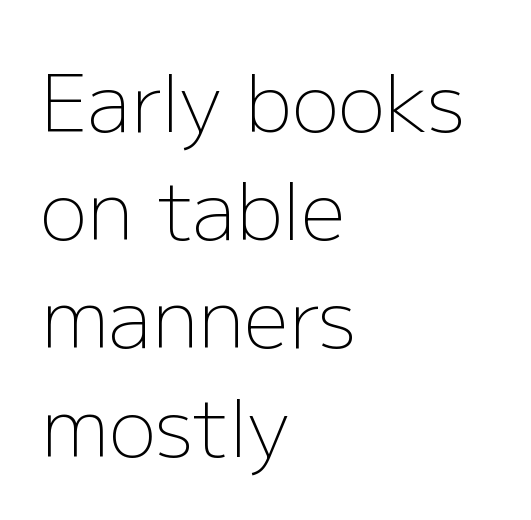
Q: Is the text bold? A: No.
Q: Is the text italic (slanted)? A: No, it is upright.
Q: Is the typeface a serif or a sans-serif typeface? A: Sans-serif.
Q: Is the text underlined? A: No.
Q: How is the paragraph aligned? A: Left-aligned.
Q: Is the spacing between letters normal or unusually wide? A: Normal.
Q: Is the spacing between lines tight, normal or loose? A: Normal.
Q: Width (condensed, normal, or wide)? A: Normal.
Q: Stroke contrast? A: Low.
Q: x-height? A: Medium.
Q: Monospaced? A: No.
